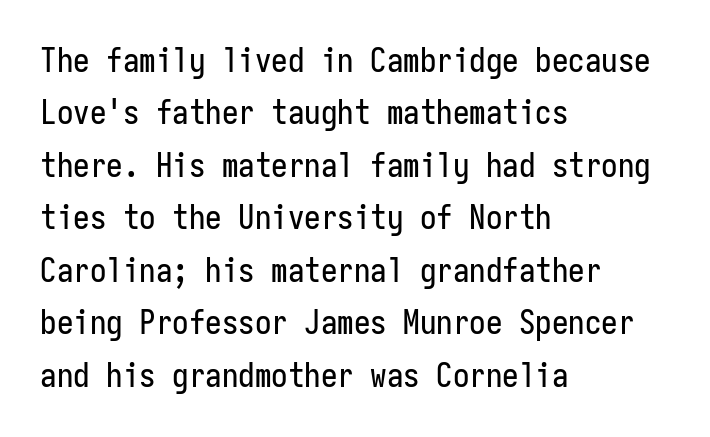
{"serif": "no", "italic": "no", "width": "condensed", "stroke_contrast": "low", "x_height": "medium", "monospaced": "yes", "underline": "no", "align": "left", "line_spacing": "normal", "line_spacing_ratio": 1.59, "letter_spacing": "normal", "letter_spacing_em": 0.0, "glyph_px": 33}
